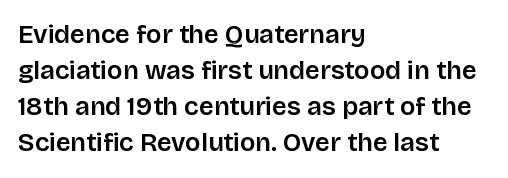
Designer's note — italics off, roman on. The sample has been set in demibold, a notch under bold. Anything drawn beneath the words? Only blank space. Does the copy run flush right? No — it runs flush left. The lines sit at an ordinary, default distance from one another.
